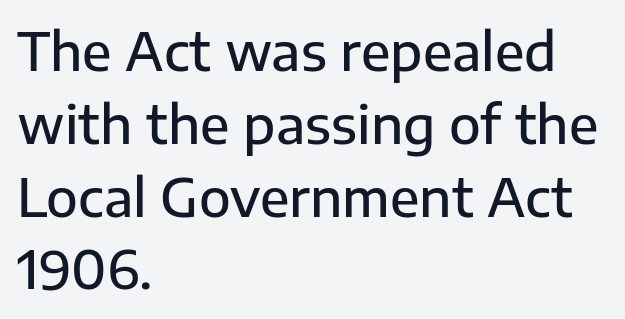
Q: Is the text bold? A: Semi-bold.
Q: Is the text italic (slanted)? A: No, it is upright.
Q: Is the typeface a serif or a sans-serif typeface? A: Sans-serif.
Q: Is the text underlined? A: No.
Q: How is the paragraph aligned? A: Left-aligned.
Q: Is the spacing between letters normal or unusually wide? A: Normal.
Q: Is the spacing between lines tight, normal or loose? A: Normal.
Q: Width (condensed, normal, or wide)? A: Normal.
Q: Stroke contrast? A: Low.
Q: x-height? A: Medium.
Q: Monospaced? A: No.
